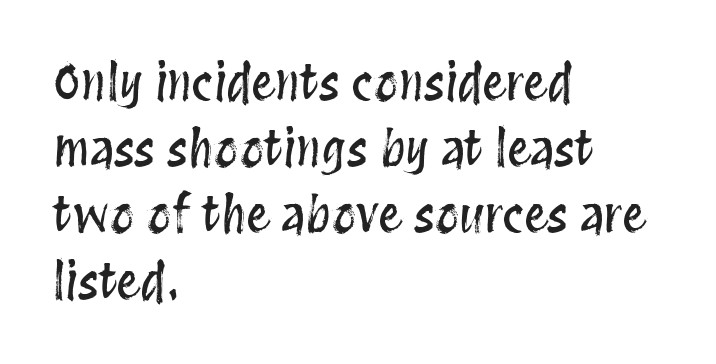
The image shows 48 px condensed type, upright; set left-aligned, normal line spacing (1.38x), normal letter spacing, not underlined; medium stroke contrast and a large x-height.
